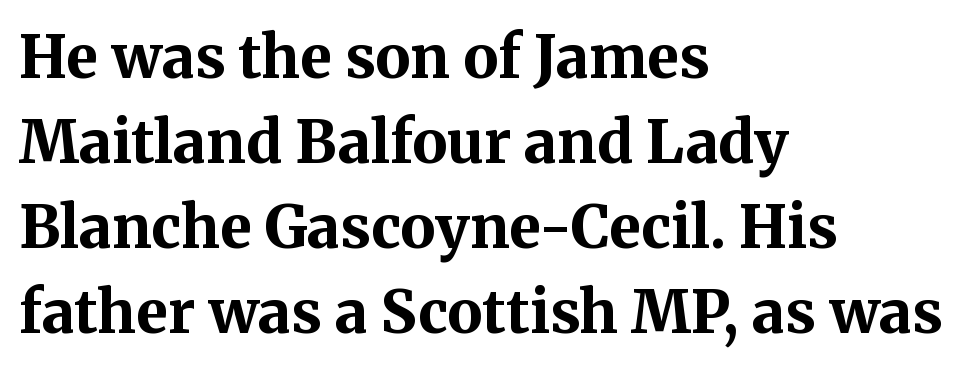
The image shows 59 px bold serif type, upright; set left-aligned, normal line spacing (1.44x), normal letter spacing, not underlined; medium stroke contrast and a medium x-height.
